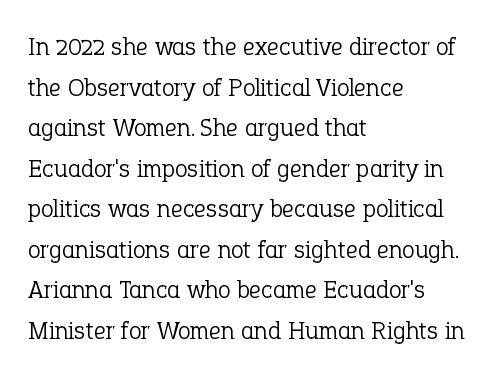
The zone under the glyphs is completely vacant. Letters have the restrained weight of plain body copy at most. Line beginnings align vertically; line endings do not. The gaps between neighbouring characters are ordinary and unremarkable.
